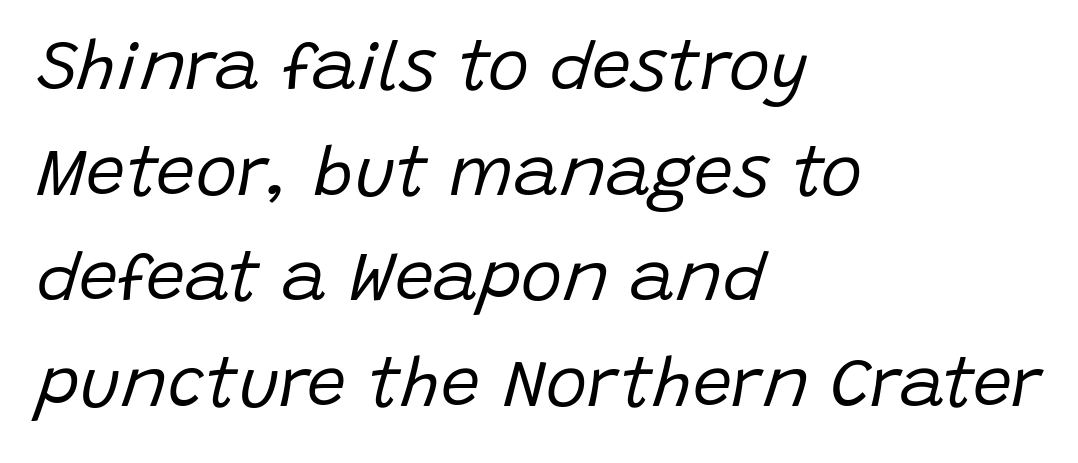
The glyphs look as if they've been sheared to an angle. The letterforms sit at book weight or below. The type is set solid horizontally, with unmodified tracking. Layout note: lines flush left. Baseline-to-baseline distance is the conventional proportion of letter height. Note the varied advance widths — an 'i' is clearly narrower than an 'm'.
